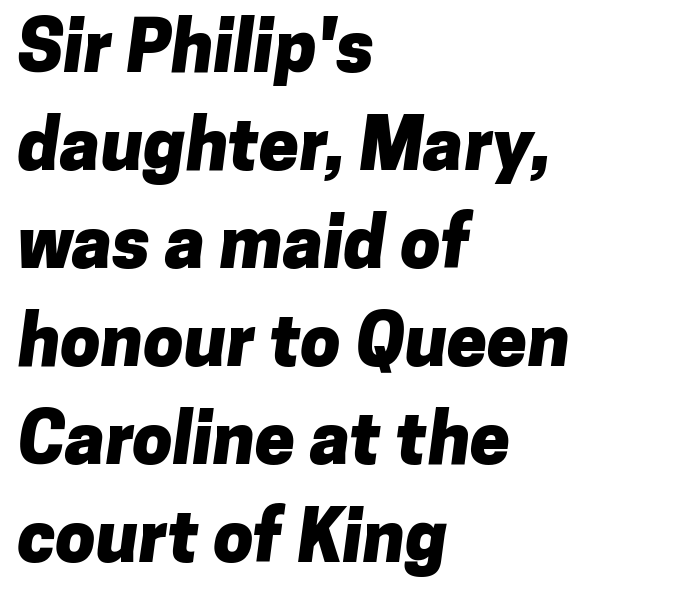
{"serif": "no", "bold": "yes", "weight": "heavy", "width": "normal", "stroke_contrast": "low", "x_height": "medium", "monospaced": "no", "underline": "no", "align": "left", "line_spacing": "normal", "line_spacing_ratio": 1.36, "letter_spacing": "normal", "letter_spacing_em": 0.0, "glyph_px": 72}
